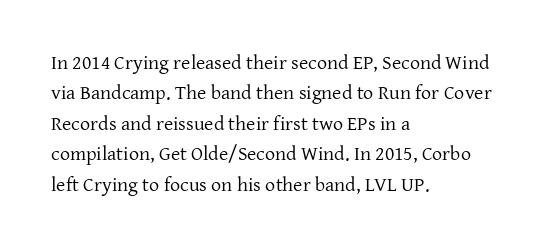
The image shows 20 px text type, upright; set left-aligned, normal line spacing (1.52x), normal letter spacing, not underlined.
